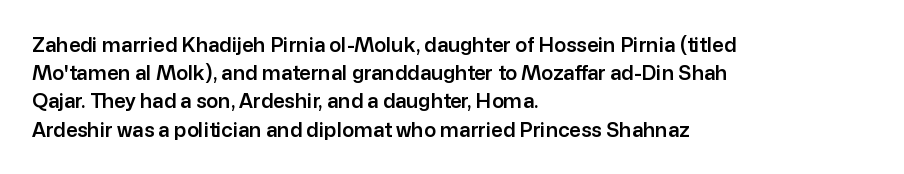
The image shows 20 px text type, upright; set left-aligned, normal line spacing (1.41x), normal letter spacing, not underlined.
